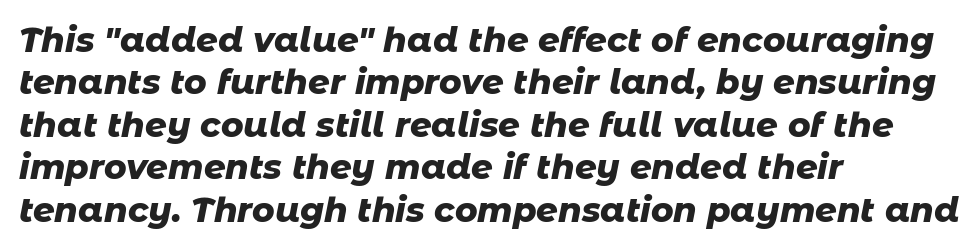
The image shows 34 px heavy type, italic (leaning right); set left-aligned, normal line spacing (1.25x), normal letter spacing, not underlined; low stroke contrast and a medium x-height.
